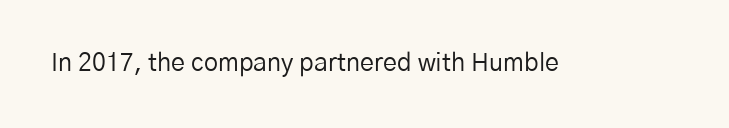
Q: Is the text bold? A: No.
Q: Is the text italic (slanted)? A: No, it is upright.
Q: Is the text underlined? A: No.
Q: Is the spacing between letters normal or unusually wide? A: Normal.
